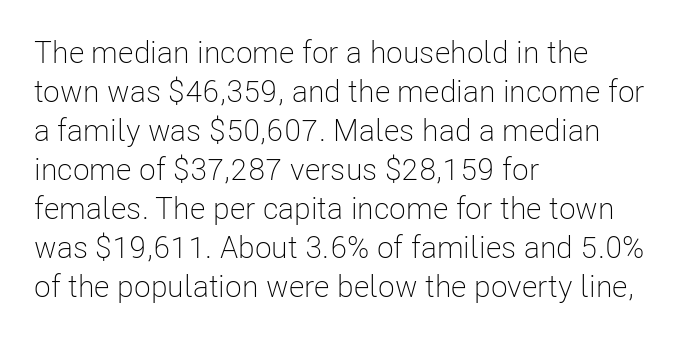
The image shows 31 px light, condensed sans-serif type, upright; set left-aligned, normal line spacing (1.26x), normal letter spacing, not underlined; low stroke contrast and a medium x-height.
